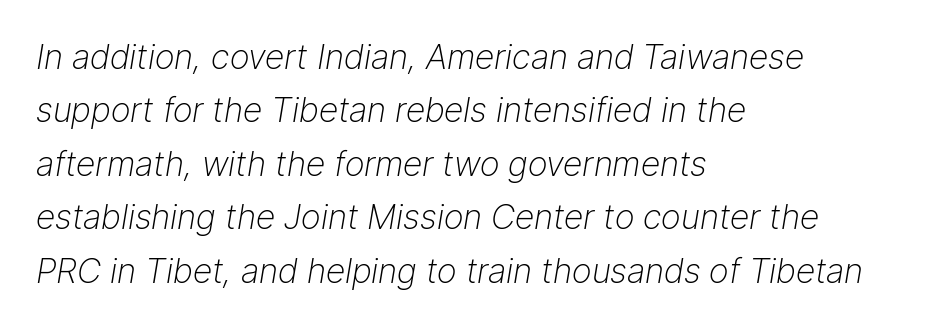
A typesetter would call this proportional, since set widths differ per character. Clear beneath every line of the passage. The vertical gap from one line to the next is medium. There's an unmistakable incline to the writing here. Spacing between characters is what you'd get straight out of the box.
